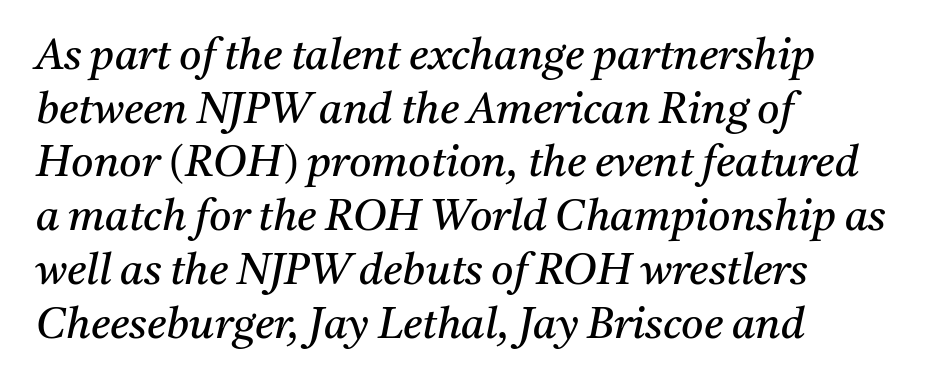
Q: Is the text bold? A: No.
Q: Is the text italic (slanted)? A: Yes, it leans right by about 11 degrees.
Q: Is the typeface a serif or a sans-serif typeface? A: Serif.
Q: Is the text underlined? A: No.
Q: How is the paragraph aligned? A: Left-aligned.
Q: Is the spacing between letters normal or unusually wide? A: Normal.
Q: Is the spacing between lines tight, normal or loose? A: Normal.
Q: Width (condensed, normal, or wide)? A: Normal.
Q: Stroke contrast? A: Medium.
Q: x-height? A: Medium.
Q: Monospaced? A: No.
